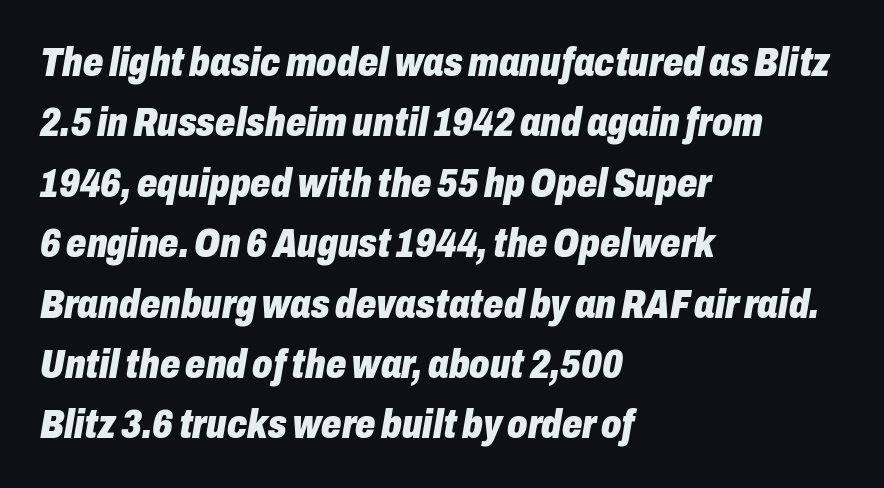
{"italic": "yes", "lean": "right", "slant_degrees": 10, "bold": "yes", "weight": "heavy", "width": "condensed", "stroke_contrast": "low", "x_height": "medium", "monospaced": "no", "underline": "no", "align": "left", "line_spacing": "normal", "line_spacing_ratio": 1.51, "letter_spacing": "normal", "letter_spacing_em": 0.0, "glyph_px": 40}
